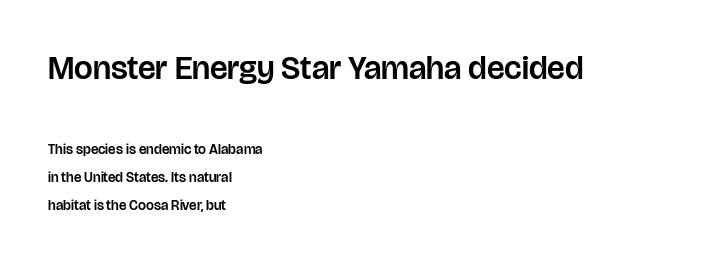
The image shows 33 px sans-serif type, upright; set left-aligned, loose line spacing (2.0x), normal letter spacing, not underlined; the first (top) block is 2.36x larger; low stroke contrast and a large x-height.
